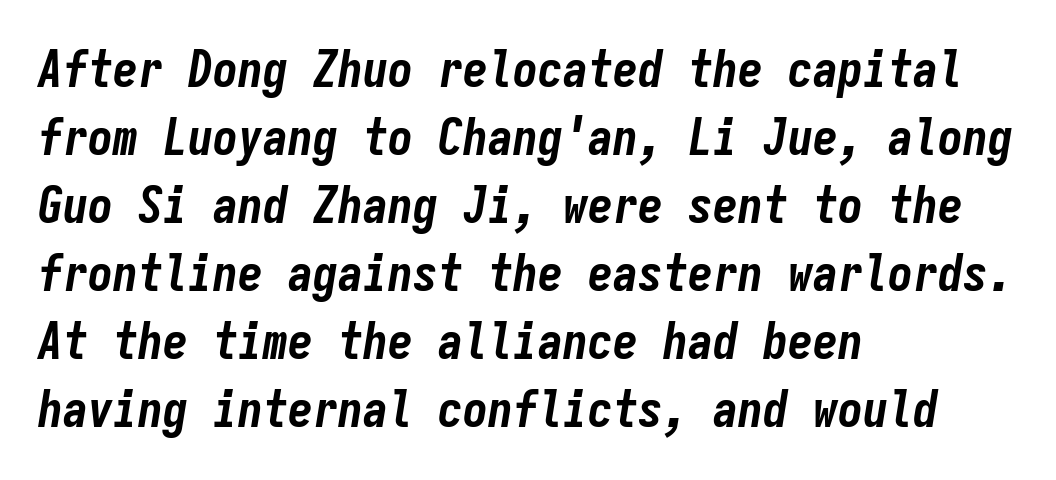
Interline gaps are of average width in this sample. A classic flush-left, rag-right setting is used for this passage. You can tell it's italic because the verticals aren't actually vertical. Is this a fixed-width face? Yes — each glyph sits in an identical cell. This is heavy type, rendered in bold.
